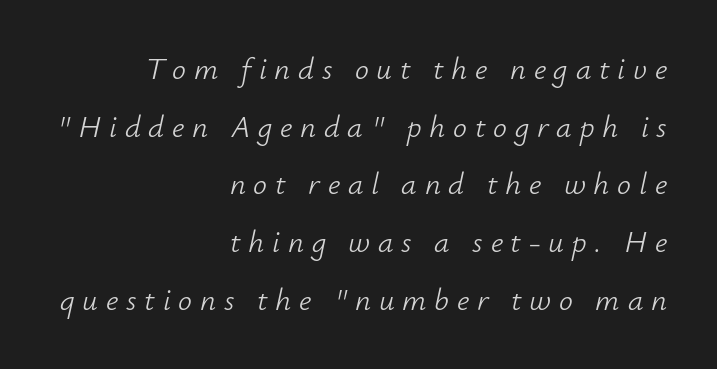
Q: Is the text bold? A: No.
Q: Is the text italic (slanted)? A: Yes, it leans right by about 12 degrees.
Q: Is the text underlined? A: No.
Q: How is the paragraph aligned? A: Right-aligned.
Q: Is the spacing between letters normal or unusually wide? A: Unusually wide.
Q: Width (condensed, normal, or wide)? A: Normal.
Q: Stroke contrast? A: Low.
Q: x-height? A: Small.
Q: Monospaced? A: No.
